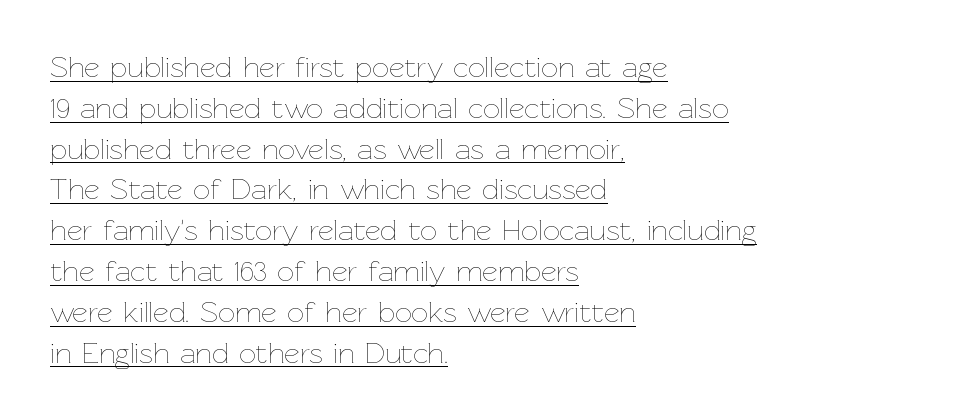
Reading down the block, your eye returns to a fixed left position each line. The lettering holds an erect, upright posture throughout. You could not count columns in this text — the font is proportionally spaced. Each line of the rendering has a horizontal stroke beneath the glyphs.
